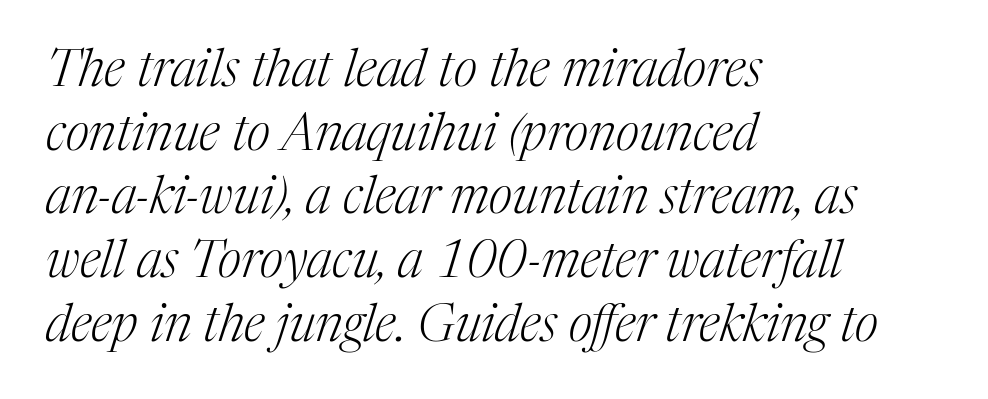
{"serif": "yes", "italic": "yes", "lean": "right", "slant_degrees": 17, "bold": "no", "weight": "light", "width": "normal", "stroke_contrast": "medium", "x_height": "medium", "monospaced": "no", "underline": "no", "align": "left", "line_spacing": "normal", "line_spacing_ratio": 1.25, "letter_spacing": "normal", "letter_spacing_em": 0.0, "glyph_px": 51}
